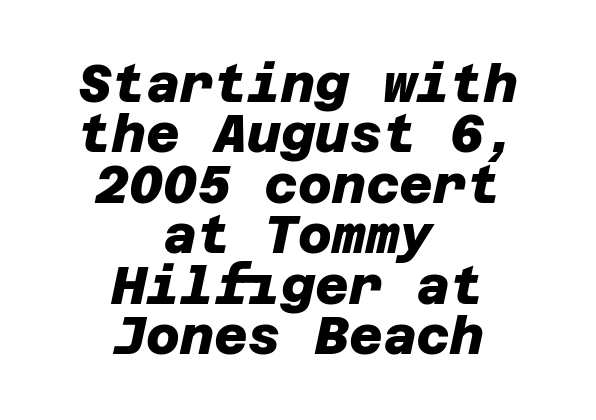
Q: Is the text bold? A: Yes.
Q: Is the typeface a serif or a sans-serif typeface? A: Sans-serif.
Q: Is the text underlined? A: No.
Q: How is the paragraph aligned? A: Centered.
Q: Is the spacing between letters normal or unusually wide? A: Normal.
Q: Is the spacing between lines tight, normal or loose? A: Tight.
Q: Width (condensed, normal, or wide)? A: Normal.
Q: Stroke contrast? A: Low.
Q: x-height? A: Large.
